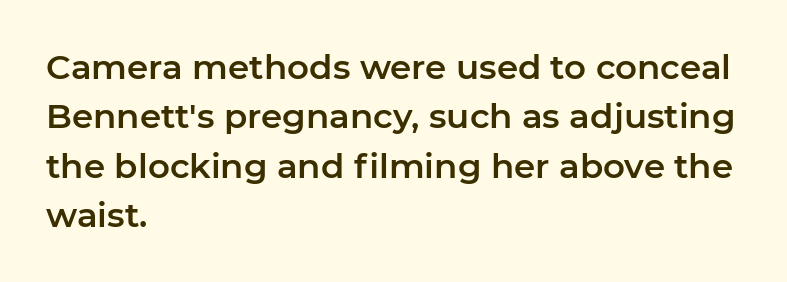
{"serif": "no", "italic": "no", "width": "normal", "stroke_contrast": "low", "x_height": "medium", "monospaced": "no", "underline": "no", "align": "left", "line_spacing": "normal", "line_spacing_ratio": 1.45, "letter_spacing": "normal", "letter_spacing_em": 0.0, "glyph_px": 34}
